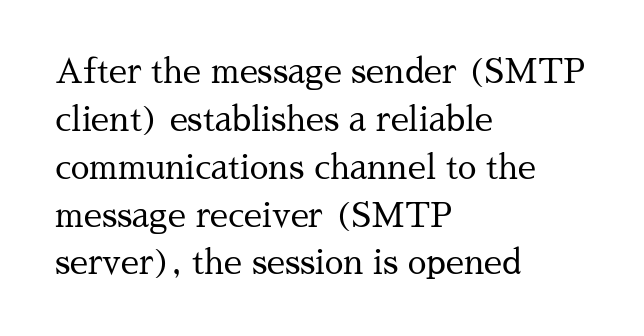
The image shows 33 px regular-weight serif type, upright; set left-aligned, normal line spacing (1.45x), normal letter spacing, not underlined; medium stroke contrast and a medium x-height.
